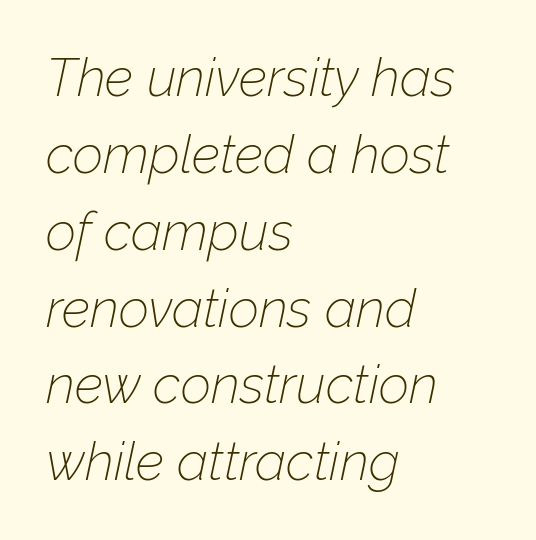
Q: Is the text bold? A: No.
Q: Is the text italic (slanted)? A: Yes, it leans right by about 12 degrees.
Q: Is the text underlined? A: No.
Q: How is the paragraph aligned? A: Left-aligned.
Q: Is the spacing between letters normal or unusually wide? A: Normal.
Q: Is the spacing between lines tight, normal or loose? A: Normal.
Q: Width (condensed, normal, or wide)? A: Normal.
Q: Stroke contrast? A: Low.
Q: x-height? A: Medium.
Q: Monospaced? A: No.
